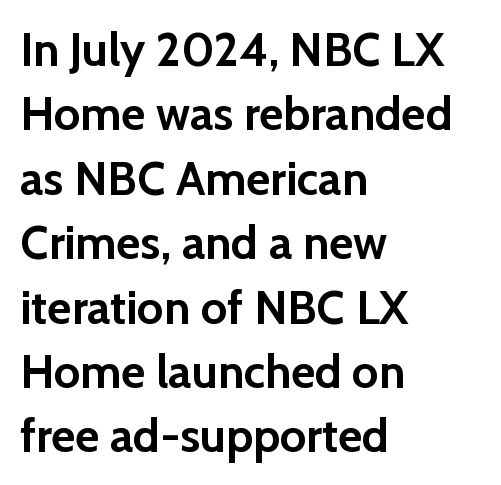
Q: Is the text bold? A: Yes.
Q: Is the text italic (slanted)? A: No, it is upright.
Q: Is the typeface a serif or a sans-serif typeface? A: Sans-serif.
Q: Is the text underlined? A: No.
Q: How is the paragraph aligned? A: Left-aligned.
Q: Is the spacing between letters normal or unusually wide? A: Normal.
Q: Is the spacing between lines tight, normal or loose? A: Normal.
Q: Width (condensed, normal, or wide)? A: Normal.
Q: Stroke contrast? A: Low.
Q: x-height? A: Medium.
Q: Monospaced? A: No.
